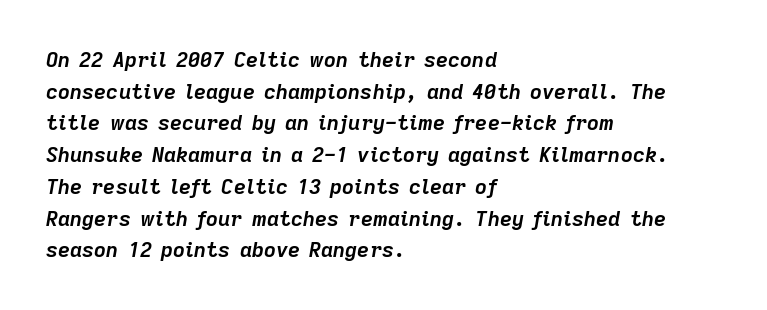
Q: Is the text bold? A: Yes.
Q: Is the text italic (slanted)? A: Yes, it leans right by about 9 degrees.
Q: Is the text underlined? A: No.
Q: How is the paragraph aligned? A: Left-aligned.
Q: Is the spacing between letters normal or unusually wide? A: Normal.
Q: Is the spacing between lines tight, normal or loose? A: Normal.
